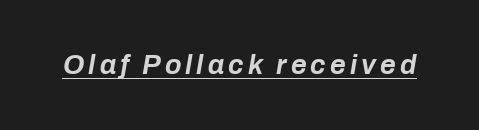
{"italic": "yes", "lean": "right", "slant_degrees": 10, "bold": "yes", "underline": "yes", "glyph_px": 27}
